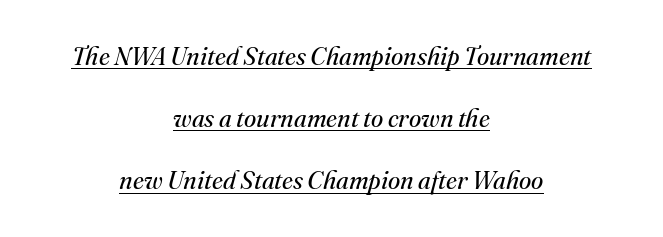
{"italic": "yes", "lean": "right", "slant_degrees": 16, "bold": "no", "underline": "yes", "align": "center", "line_spacing": "loose", "line_spacing_ratio": 2.49, "letter_spacing": "normal", "letter_spacing_em": 0.0, "glyph_px": 25}
